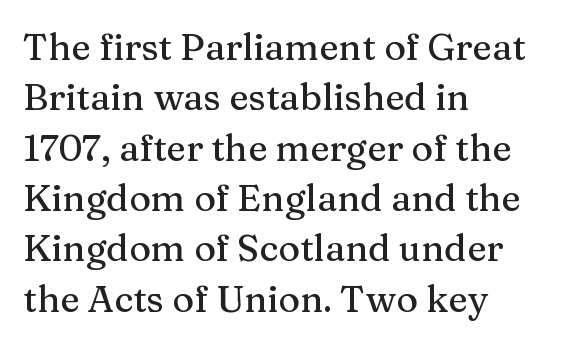
Looks like regular typesetting: each glyph gets only the width it needs. Tracking here is standard; glyphs follow each other at the usual distance. Alignment: flush left. A typesetter would call this leading conventional body-copy spacing. Examine the stroke ends and you'll spot serifs.
